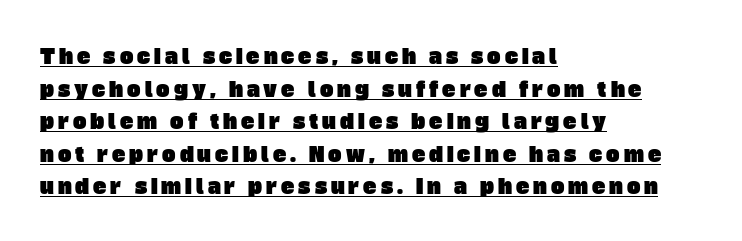
Q: Is the text underlined? A: Yes.
Q: How is the paragraph aligned? A: Left-aligned.
Q: Is the spacing between letters normal or unusually wide? A: Unusually wide.
Q: Is the spacing between lines tight, normal or loose? A: Normal.
